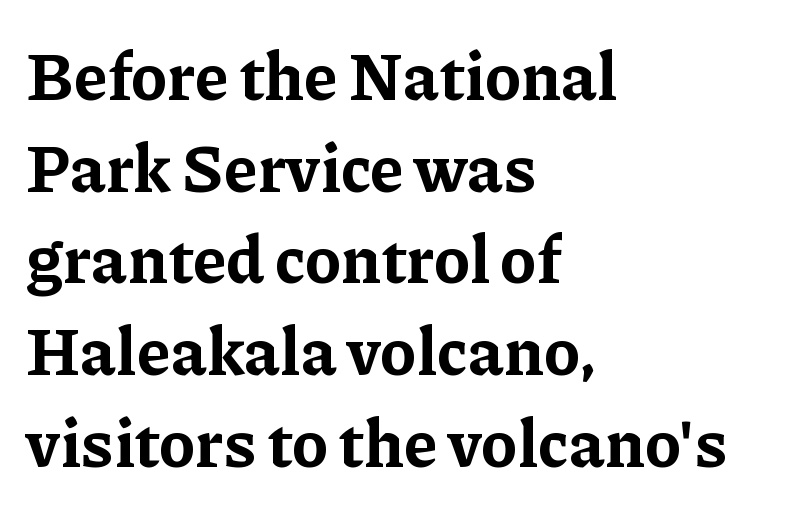
{"serif": "yes", "italic": "no", "bold": "yes", "weight": "bold", "width": "normal", "stroke_contrast": "low", "x_height": "medium", "monospaced": "no", "underline": "no", "align": "left", "line_spacing": "normal", "line_spacing_ratio": 1.39, "letter_spacing": "normal", "letter_spacing_em": 0.0, "glyph_px": 66}
